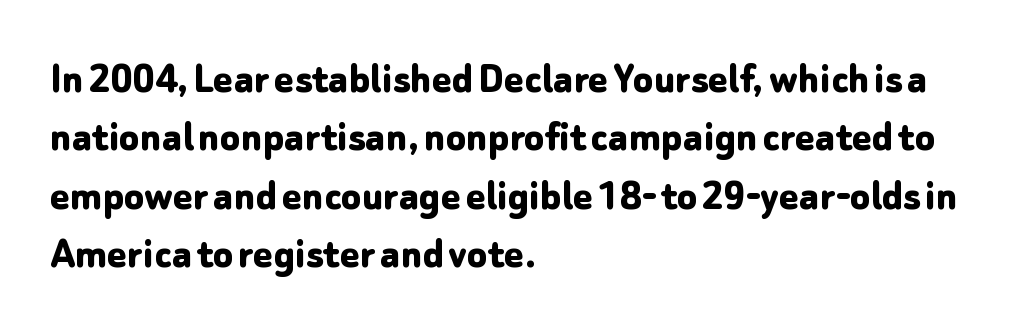
Q: Is the text bold? A: Yes.
Q: Is the text italic (slanted)? A: No, it is upright.
Q: Is the typeface a serif or a sans-serif typeface? A: Sans-serif.
Q: Is the text underlined? A: No.
Q: How is the paragraph aligned? A: Left-aligned.
Q: Is the spacing between letters normal or unusually wide? A: Normal.
Q: Is the spacing between lines tight, normal or loose? A: Normal.
Q: Width (condensed, normal, or wide)? A: Normal.
Q: Stroke contrast? A: Low.
Q: x-height? A: Medium.
Q: Monospaced? A: No.
